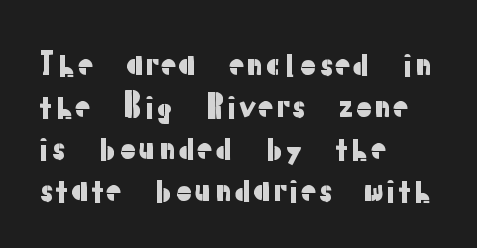
{"serif": "no", "italic": "no", "width": "normal", "stroke_contrast": "low", "x_height": "medium", "monospaced": "no", "underline": "no", "align": "left", "line_spacing": "normal", "line_spacing_ratio": 1.36, "letter_spacing": "normal", "letter_spacing_em": 0.0, "glyph_px": 31}
